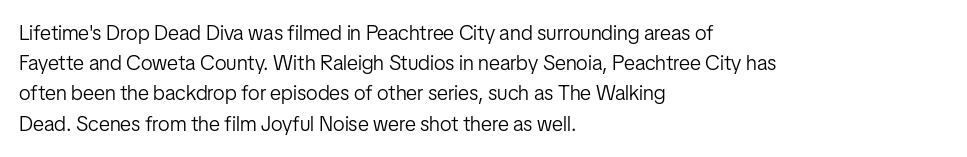
The image shows 21 px text type, upright; set left-aligned, normal line spacing (1.44x), normal letter spacing, not underlined.
